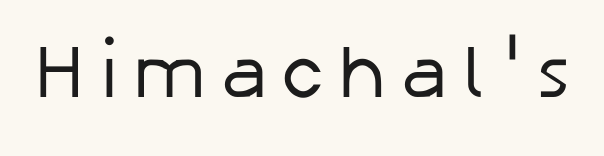
The image shows 75 px regular-weight sans-serif type, upright; set not underlined; low stroke contrast and a medium x-height.
